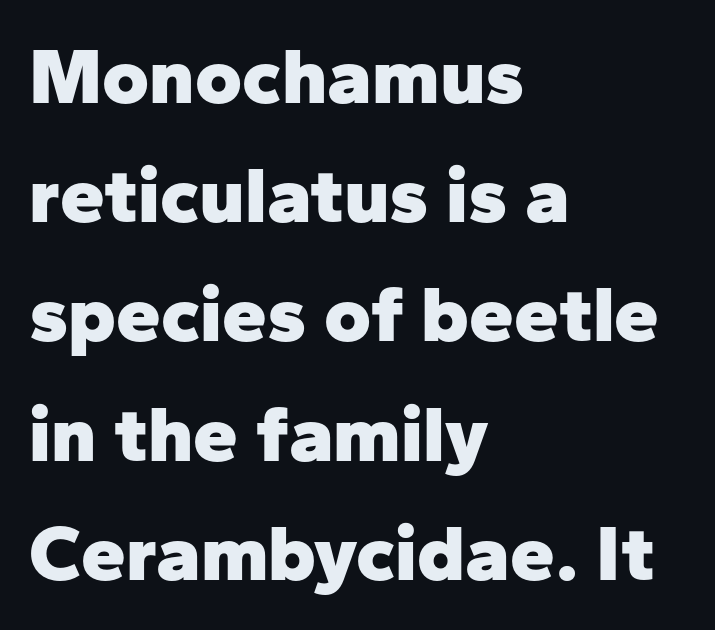
Q: Is the text bold? A: Yes.
Q: Is the text italic (slanted)? A: No, it is upright.
Q: Is the typeface a serif or a sans-serif typeface? A: Sans-serif.
Q: Is the text underlined? A: No.
Q: How is the paragraph aligned? A: Left-aligned.
Q: Is the spacing between letters normal or unusually wide? A: Normal.
Q: Is the spacing between lines tight, normal or loose? A: Normal.
Q: Width (condensed, normal, or wide)? A: Normal.
Q: Stroke contrast? A: Low.
Q: x-height? A: Medium.
Q: Monospaced? A: No.
